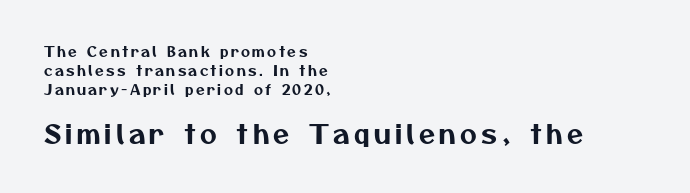
Q: Is the text underlined? A: No.
Q: How is the paragraph aligned? A: Left-aligned.
Q: Is the spacing between lines tight, normal or loose? A: Normal.
Q: Which block of text is set in a larger size, the first (top) or the second (bottom)? A: The second (bottom) one.
